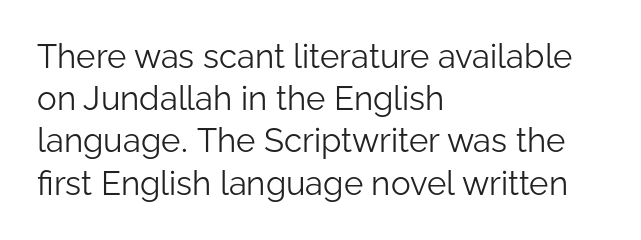
{"serif": "no", "italic": "no", "bold": "no", "weight": "light", "width": "normal", "stroke_contrast": "low", "x_height": "medium", "monospaced": "no", "underline": "no", "align": "left", "line_spacing": "normal", "line_spacing_ratio": 1.28, "letter_spacing": "normal", "letter_spacing_em": 0.0, "glyph_px": 33}
